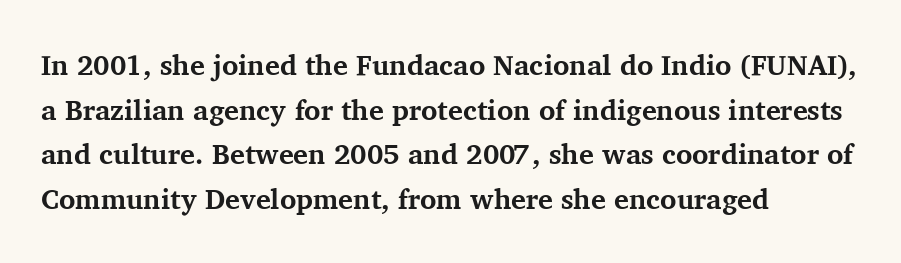
The image shows 28 px bold serif type, upright; set left-aligned, normal line spacing (1.59x), normal letter spacing, not underlined; medium stroke contrast and a medium x-height.
